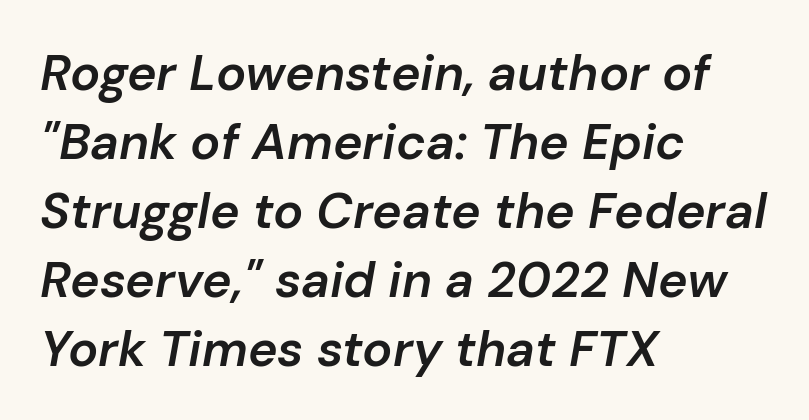
This sample has the flowing, uneven cadence of proportional lettering. Whoever set this chose a conventional vertical rhythm. Tracking here is standard; glyphs follow each other at the usual distance. The text carries the slant typical of an italic or oblique font.
